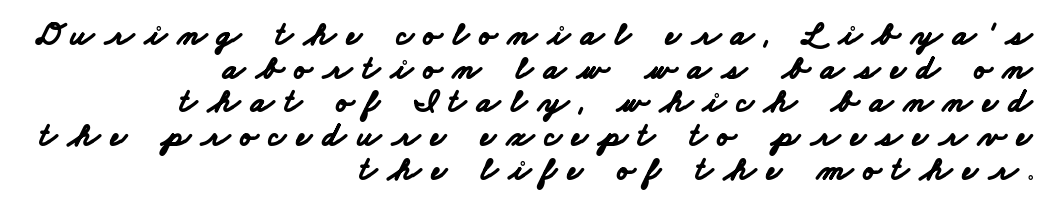
The image shows 33 px bold, wide sans-serif type; set right-aligned, tight line spacing (1.02x), unusually wide letter spacing (+0.33 em), not underlined; low stroke contrast and a small x-height.
